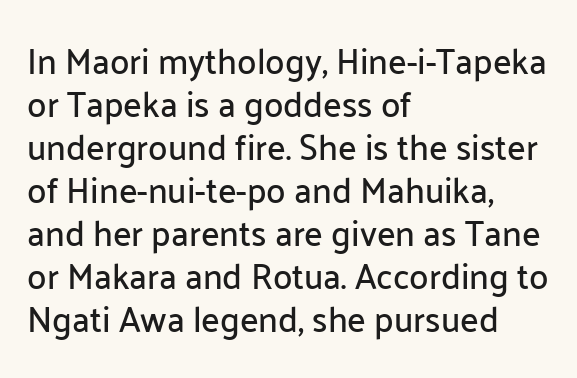
The passage shown is not underscored anywhere. Letter spacing: default. This rendering employs a face without finishing strokes, i.e., a sans-serif. Casual observation: everything's shoved over to the left. Every character sits straight up, as roman type does. Spacing verdict: proportional, widths tailored to each character.
